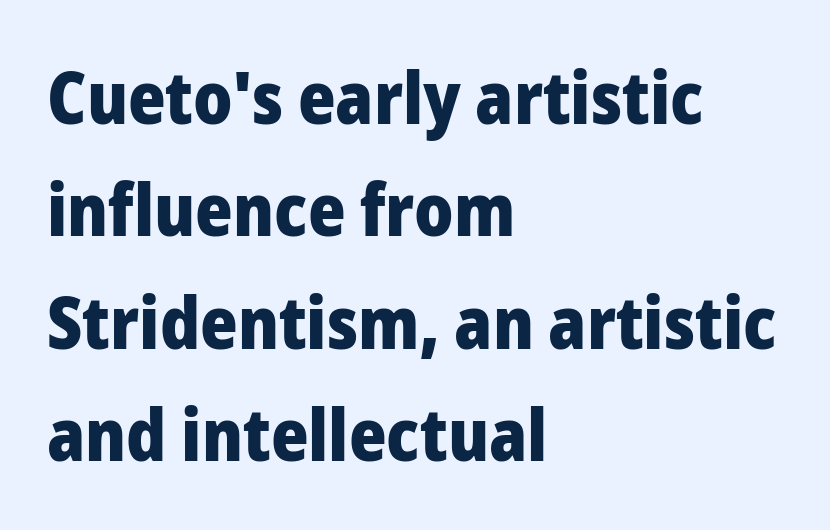
Q: Is the text bold? A: Yes.
Q: Is the text italic (slanted)? A: No, it is upright.
Q: Is the typeface a serif or a sans-serif typeface? A: Sans-serif.
Q: Is the text underlined? A: No.
Q: How is the paragraph aligned? A: Left-aligned.
Q: Is the spacing between letters normal or unusually wide? A: Normal.
Q: Is the spacing between lines tight, normal or loose? A: Normal.
Q: Width (condensed, normal, or wide)? A: Normal.
Q: Stroke contrast? A: Low.
Q: x-height? A: Medium.
Q: Monospaced? A: No.
